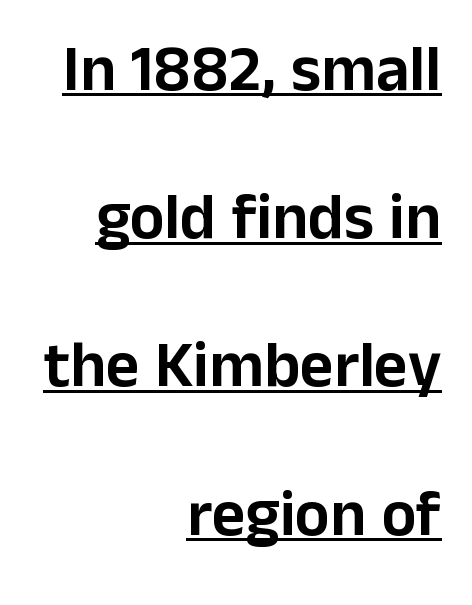
The image shows 65 px sans-serif type, upright; set right-aligned, loose line spacing (2.28x), normal letter spacing, underlined; low stroke contrast and a medium x-height.
